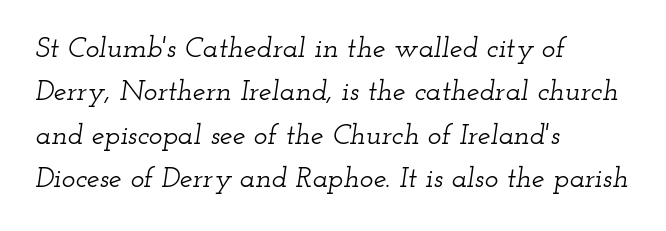
The paragraph has a hard left edge and a soft right edge. A bare baseline throughout the passage. Font category for this specimen: serif. The glyphs look as if they've been sheared to an angle. A normal amount of white space separates one row of letters from the next. Is the letter spacing exaggerated? No — it looks like the ordinary default.
